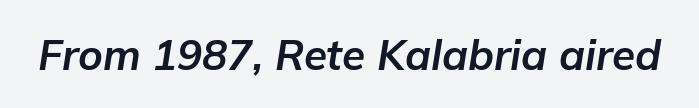
{"italic": "yes", "lean": "right", "slant_degrees": 9, "bold": "yes", "weight": "bold", "width": "normal", "stroke_contrast": "low", "x_height": "medium", "monospaced": "no", "underline": "no", "letter_spacing": "normal", "letter_spacing_em": 0.0, "glyph_px": 42}
